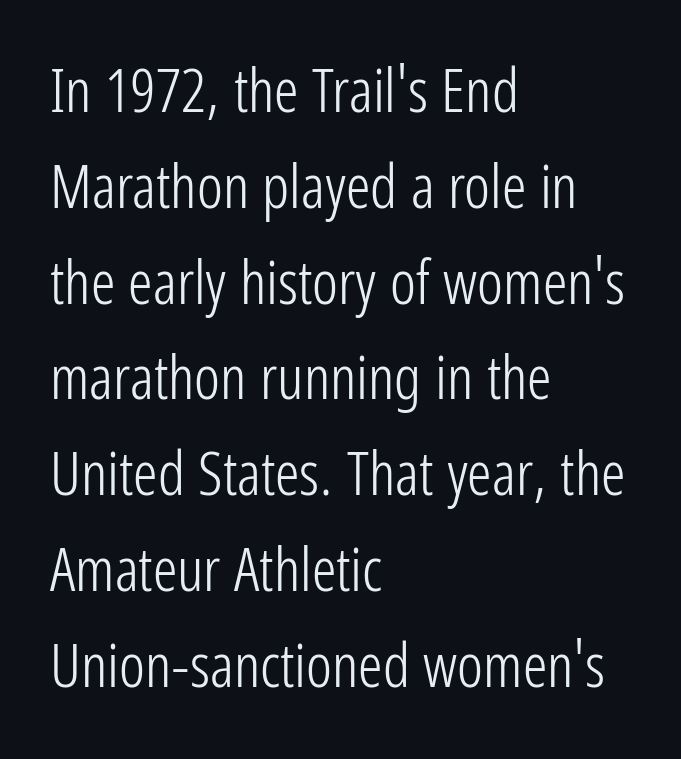
The space directly below the letters is spotless. What kind of face is this? One without serifs — a sans. Style check: upright. Proportional: the letters do not fall into vertical columns. Leftover space on each line is placed entirely after the last word. Stroke mass is kept to a normal reading level or below.
